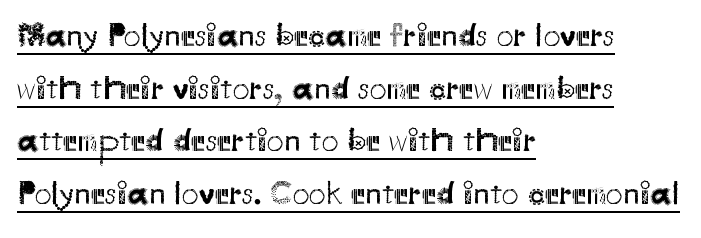
{"serif": "no", "italic": "no", "bold": "no", "weight": "regular", "width": "normal", "stroke_contrast": "medium", "x_height": "small", "monospaced": "no", "underline": "yes", "align": "left", "line_spacing": "normal", "line_spacing_ratio": 1.55, "letter_spacing": "normal", "letter_spacing_em": 0.0, "glyph_px": 34}
